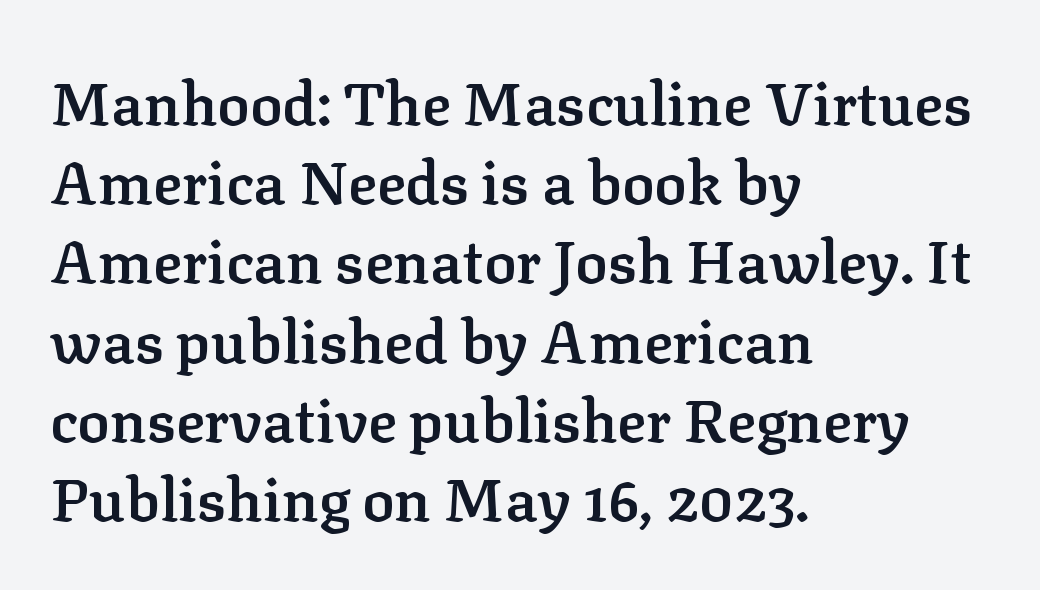
Q: Is the text bold? A: Semi-bold.
Q: Is the text italic (slanted)? A: No, it is upright.
Q: Is the typeface a serif or a sans-serif typeface? A: Serif.
Q: Is the text underlined? A: No.
Q: How is the paragraph aligned? A: Left-aligned.
Q: Is the spacing between letters normal or unusually wide? A: Normal.
Q: Is the spacing between lines tight, normal or loose? A: Normal.
Q: Width (condensed, normal, or wide)? A: Normal.
Q: Stroke contrast? A: Low.
Q: x-height? A: Medium.
Q: Monospaced? A: No.
